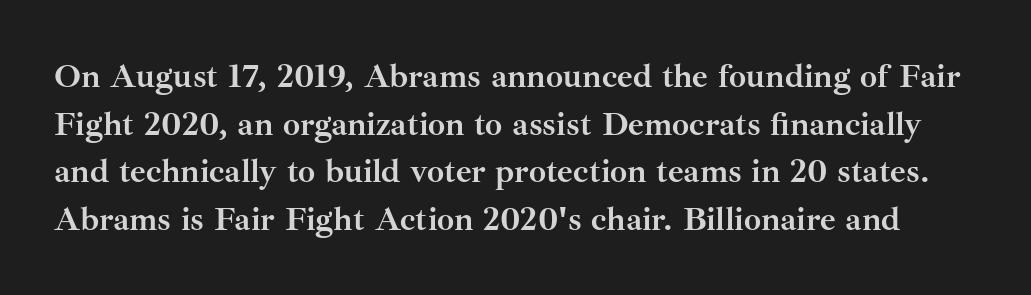
This sample uses an upright cut, with every glyph sitting square on the baseline. Does extra space separate the letters? No, they use regular spacing. Evenly set lines give the paragraph a standard silhouette. The gap between lines stays unmarked. The passage shown is typed in a proportional face where columns would drift.
